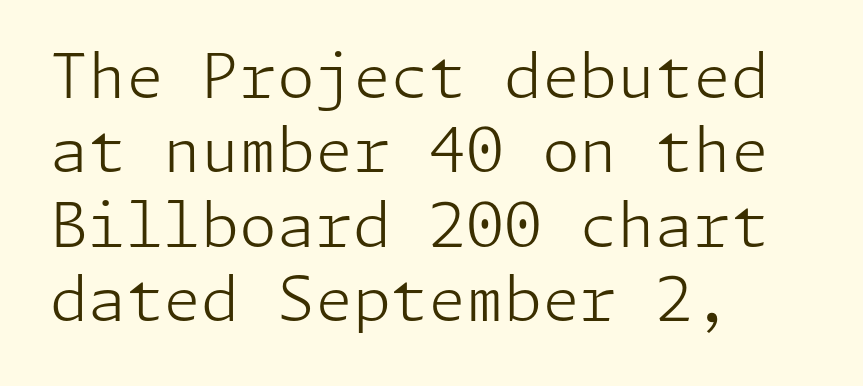
Q: Is the text bold? A: No.
Q: Is the text italic (slanted)? A: No, it is upright.
Q: Is the typeface a serif or a sans-serif typeface? A: Sans-serif.
Q: Is the text underlined? A: No.
Q: How is the paragraph aligned? A: Left-aligned.
Q: Is the spacing between letters normal or unusually wide? A: Normal.
Q: Width (condensed, normal, or wide)? A: Normal.
Q: Stroke contrast? A: Low.
Q: x-height? A: Medium.
